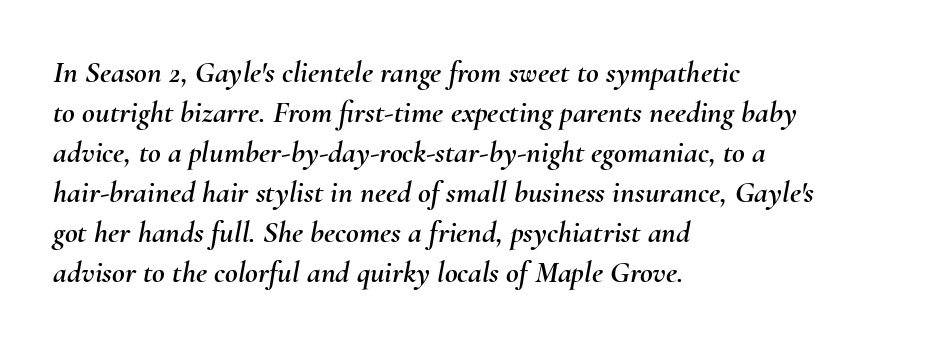
Character widths vary here, with narrow letters taking less room than wide ones. Caption: standard tracking, unaltered. The rendering applies a slant to the glyphs. The compositor pushed each line to the left boundary. Each row of text sits above clean, open space. Students, observe: this is what conventionally led text looks like.
